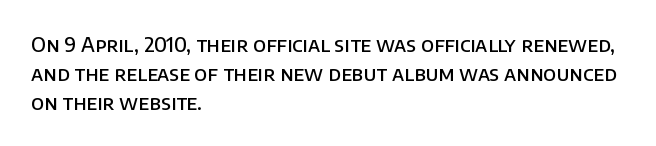
Q: Is the text bold? A: Semi-bold.
Q: Is the text italic (slanted)? A: No, it is upright.
Q: Is the text underlined? A: No.
Q: How is the paragraph aligned? A: Left-aligned.
Q: Is the spacing between letters normal or unusually wide? A: Normal.
Q: Is the spacing between lines tight, normal or loose? A: Normal.
